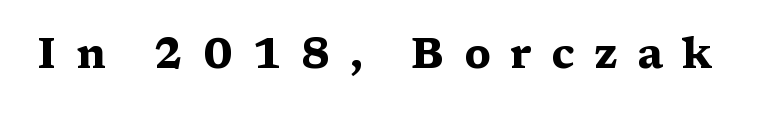
{"serif": "yes", "italic": "no", "bold": "yes", "weight": "heavy", "width": "wide", "stroke_contrast": "medium", "x_height": "medium", "monospaced": "no", "underline": "no", "letter_spacing": "wide", "letter_spacing_em": 0.46, "glyph_px": 42}
